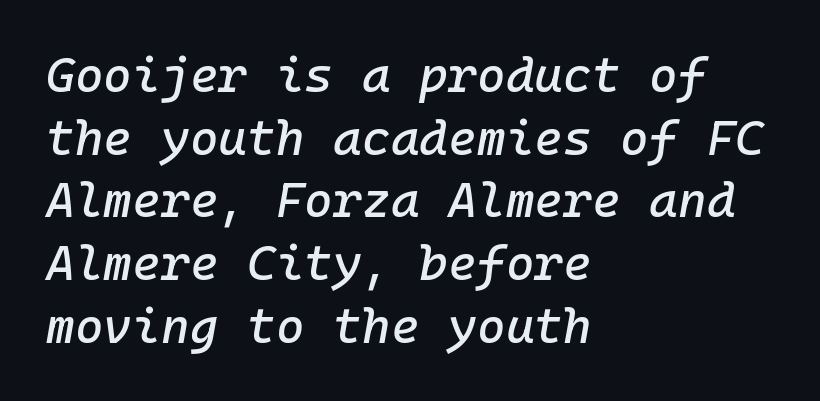
The image shows 49 px text type, italic (leaning right); set left-aligned, normal line spacing (1.28x), normal letter spacing, not underlined; low stroke contrast and a medium x-height.
